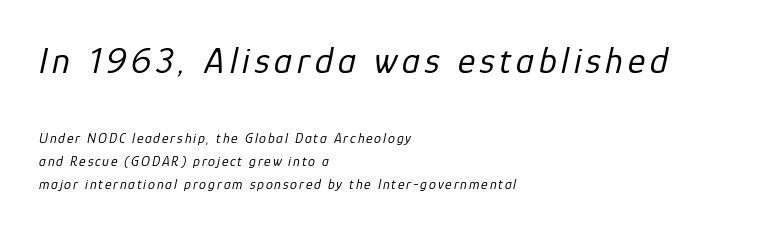
The text carries the slant typical of an italic or oblique font. The passage shown is not underscored anywhere. The lines sit at an ordinary, default distance from one another. Horizontally, the lines are justified to the leading edge only. Look at the glyph heights: the upper group is clearly the bigger setting.
